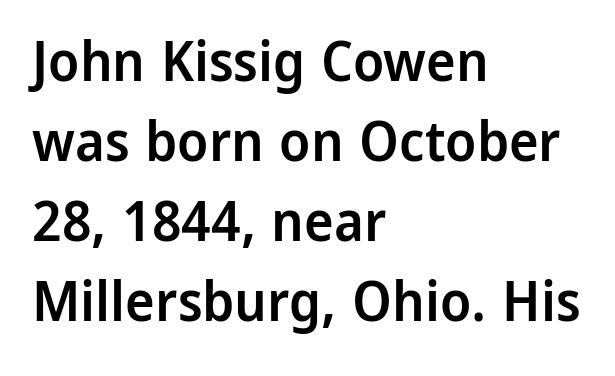
Q: Is the text bold? A: Semi-bold.
Q: Is the text italic (slanted)? A: No, it is upright.
Q: Is the typeface a serif or a sans-serif typeface? A: Sans-serif.
Q: Is the text underlined? A: No.
Q: How is the paragraph aligned? A: Left-aligned.
Q: Is the spacing between letters normal or unusually wide? A: Normal.
Q: Is the spacing between lines tight, normal or loose? A: Normal.
Q: Width (condensed, normal, or wide)? A: Normal.
Q: Stroke contrast? A: Low.
Q: x-height? A: Medium.
Q: Monospaced? A: No.
